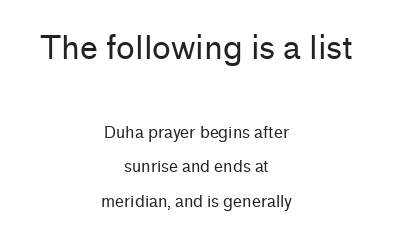
The image shows 32 px regular-weight sans-serif type, upright; set centered, loose line spacing (2.14x), normal letter spacing, not underlined; the first (top) block is 2.0x larger; low stroke contrast and a medium x-height.
